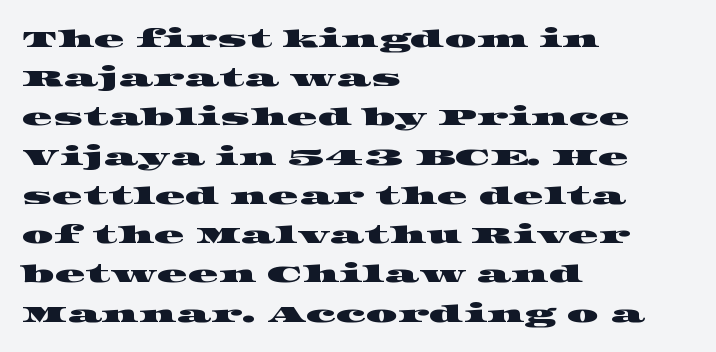
Q: Is the text underlined? A: No.
Q: How is the paragraph aligned? A: Left-aligned.
Q: Is the spacing between letters normal or unusually wide? A: Normal.
Q: Is the spacing between lines tight, normal or loose? A: Normal.
